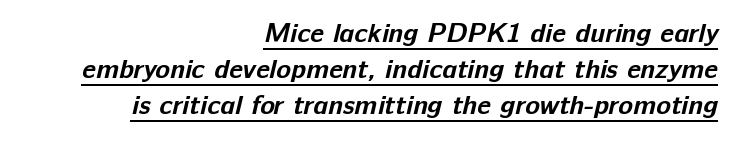
Its strokes are broad and dark, the hallmark of bold type. Notice how a bar underscores the lettering throughout. One glance says typical: line gaps are just what's usual. The paragraph has a hard right edge and a soft left edge. Observe the ordinary spacing: letters are neighbours, not strangers.
